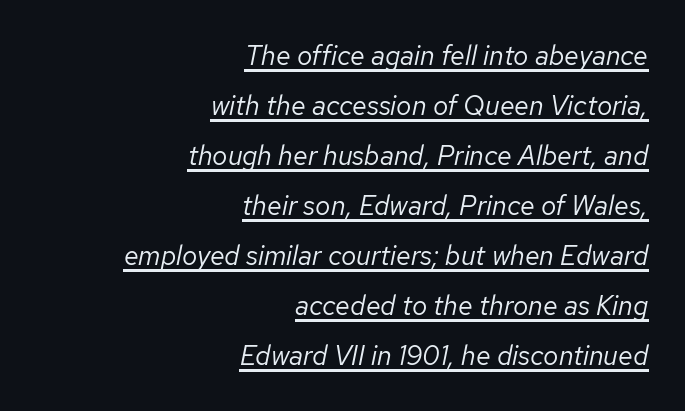
{"italic": "yes", "lean": "right", "slant_degrees": 12, "bold": "no", "underline": "yes", "align": "right", "line_spacing_ratio": 1.85, "letter_spacing": "normal", "letter_spacing_em": 0.0, "glyph_px": 27}
